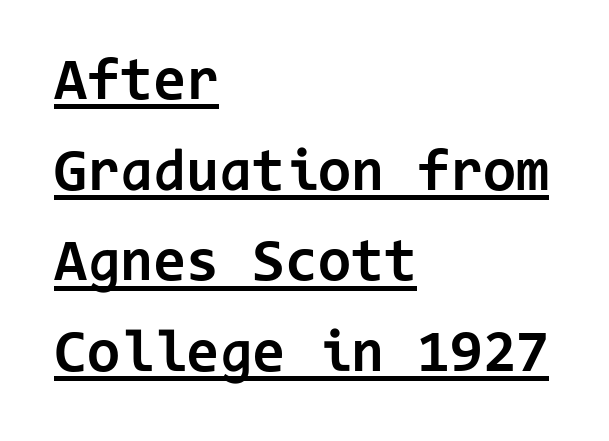
The image shows 60 px bold sans-serif type, upright, monospaced; set left-aligned, normal line spacing (1.51x), normal letter spacing, underlined; low stroke contrast and a medium x-height.
